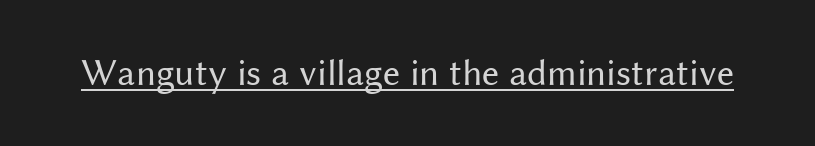
Q: Is the text bold? A: No.
Q: Is the text italic (slanted)? A: No, it is upright.
Q: Is the typeface a serif or a sans-serif typeface? A: Sans-serif.
Q: Is the text underlined? A: Yes.
Q: Is the spacing between letters normal or unusually wide? A: Normal.
Q: Width (condensed, normal, or wide)? A: Normal.
Q: Stroke contrast? A: Medium.
Q: x-height? A: Medium.
Q: Monospaced? A: No.
